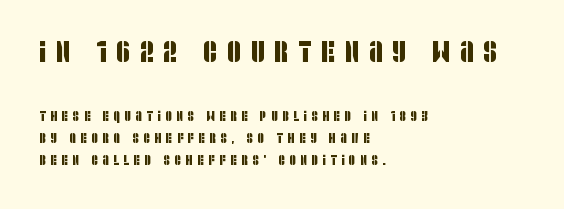
Compare the two chunks: the upper has the greater cap height. All the whitespace from short lines collects on the right. Clear beneath every line of the passage. Classification — sans serif.
